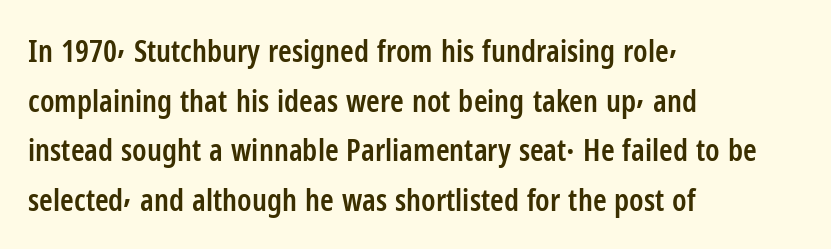
Q: Is the text bold? A: Semi-bold.
Q: Is the text italic (slanted)? A: No, it is upright.
Q: Is the typeface a serif or a sans-serif typeface? A: Sans-serif.
Q: Is the text underlined? A: No.
Q: How is the paragraph aligned? A: Left-aligned.
Q: Is the spacing between letters normal or unusually wide? A: Normal.
Q: Is the spacing between lines tight, normal or loose? A: Normal.
Q: Width (condensed, normal, or wide)? A: Condensed.
Q: Stroke contrast? A: Low.
Q: x-height? A: Medium.
Q: Monospaced? A: No.
